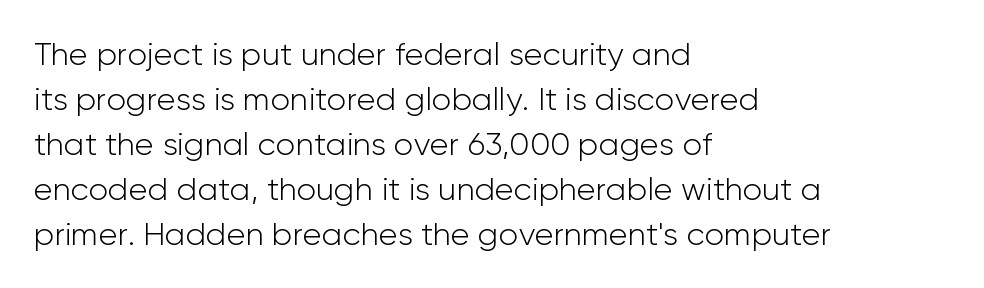
The image shows 32 px light sans-serif type, upright; set left-aligned, normal line spacing (1.41x), normal letter spacing, not underlined; low stroke contrast and a medium x-height.
